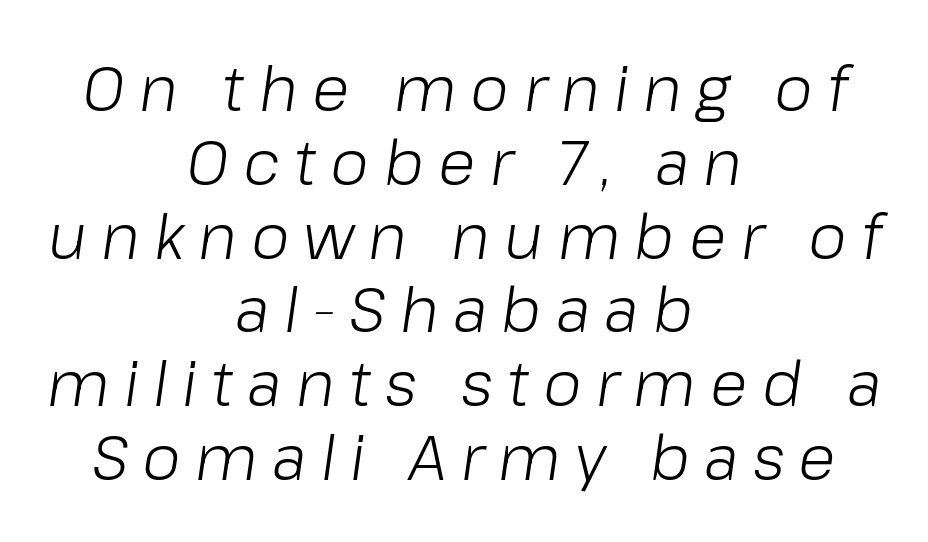
Q: Is the text bold? A: No.
Q: Is the text italic (slanted)? A: Yes, it leans right by about 8 degrees.
Q: Is the text underlined? A: No.
Q: How is the paragraph aligned? A: Centered.
Q: Is the spacing between letters normal or unusually wide? A: Unusually wide.
Q: Width (condensed, normal, or wide)? A: Normal.
Q: Stroke contrast? A: Low.
Q: x-height? A: Medium.
Q: Monospaced? A: No.
